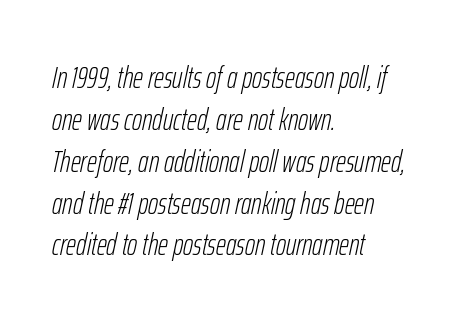
The image shows 31 px light, condensed type, italic (leaning right); set left-aligned, normal line spacing (1.35x), normal letter spacing, not underlined; low stroke contrast and a medium x-height.
